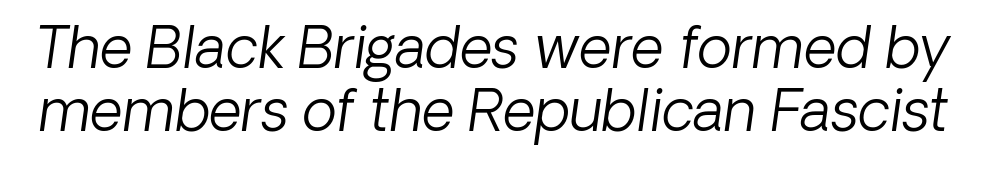
Stems here are at most as thick as an everyday book face. The passage shown is typed in a proportional face where columns would drift. Descenders are the only things crossing below the line. Honestly, the letter spacing is just normal — you wouldn't notice it. I'd call this a sans setting — the letters go barefoot.
